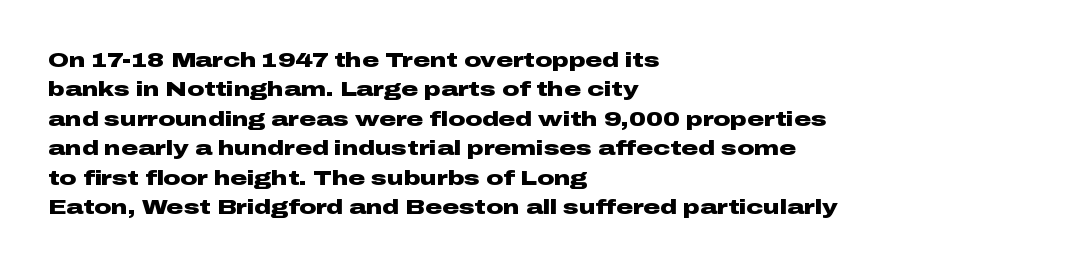
The image shows 21 px bold type, upright; set left-aligned, normal line spacing (1.4x), normal letter spacing, not underlined.
